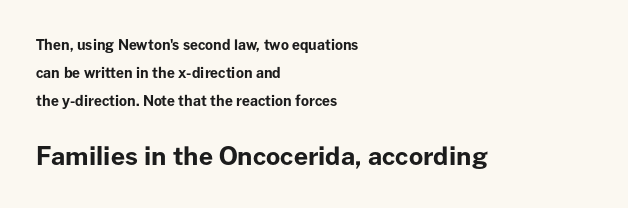
The image shows 25 px bold type, upright; set left-aligned, loose line spacing (2.01x), normal letter spacing, not underlined; the second (bottom) block is 1.79x larger.
